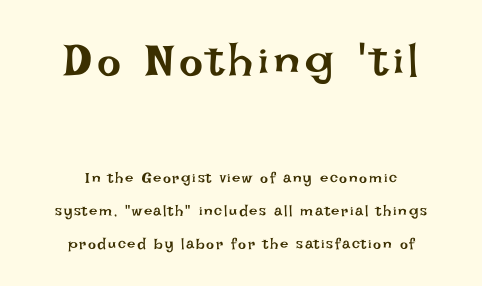
Q: Is the text bold? A: No.
Q: Is the text italic (slanted)? A: No, it is upright.
Q: Is the text underlined? A: No.
Q: How is the paragraph aligned? A: Centered.
Q: Is the spacing between lines tight, normal or loose? A: Loose.
Q: Which block of text is set in a larger size, the first (top) or the second (bottom)? A: The first (top) one.
Q: Width (condensed, normal, or wide)? A: Normal.
Q: Stroke contrast? A: Low.
Q: x-height? A: Large.
Q: Monospaced? A: No.
